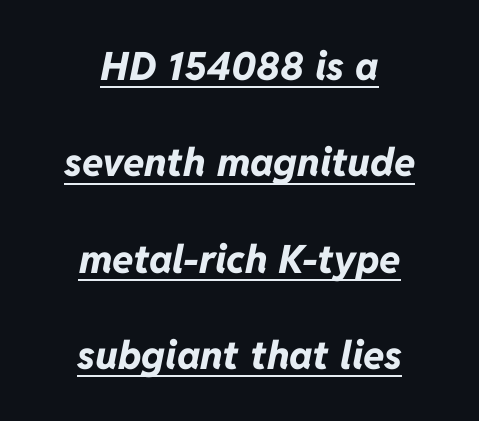
The image shows 39 px bold type, italic (leaning right); set centered, loose line spacing (2.47x), normal letter spacing, underlined; low stroke contrast and a medium x-height.
